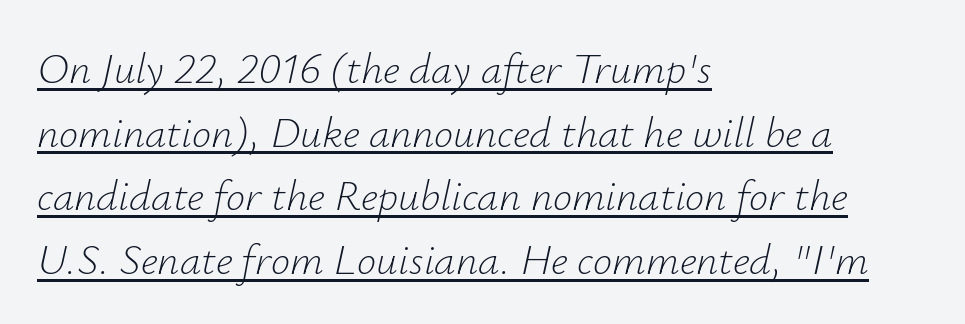
The image shows 43 px light type, italic (leaning right); set left-aligned, normal line spacing (1.48x), normal letter spacing, underlined; low stroke contrast and a small x-height.
